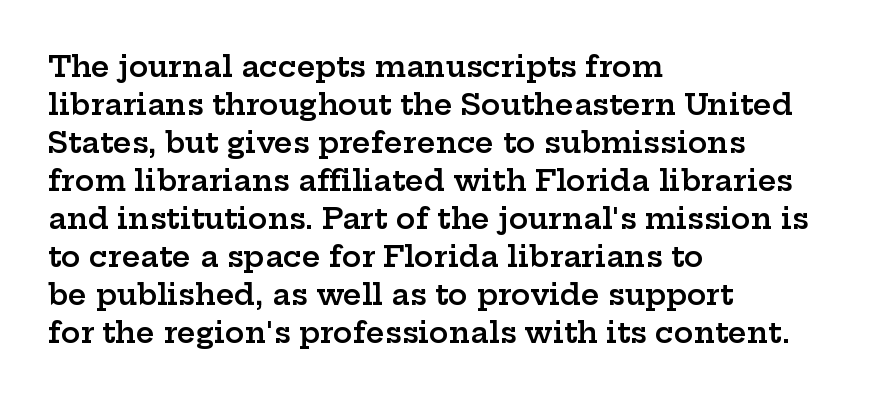
The image shows 29 px semibold, wide serif type, upright; set left-aligned, normal line spacing (1.31x), normal letter spacing, not underlined; low stroke contrast and a medium x-height.
